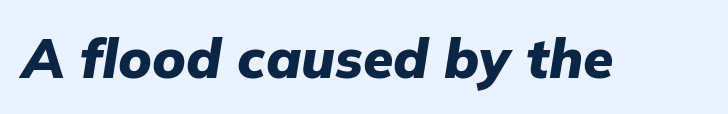
{"italic": "yes", "lean": "right", "slant_degrees": 9, "bold": "yes", "weight": "heavy", "width": "normal", "stroke_contrast": "low", "x_height": "medium", "monospaced": "no", "underline": "no", "letter_spacing": "normal", "letter_spacing_em": 0.0, "glyph_px": 55}
